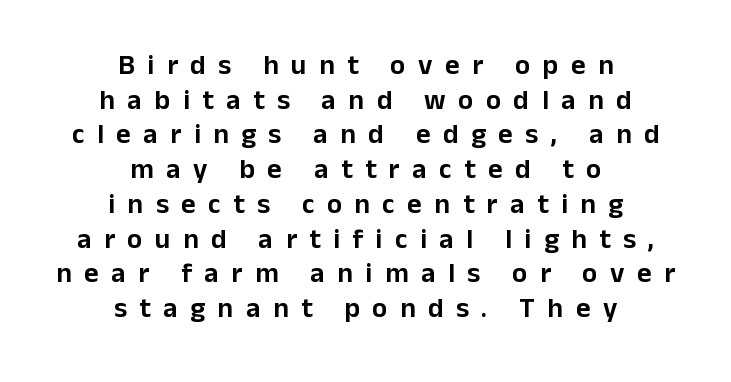
Q: Is the text italic (slanted)? A: No, it is upright.
Q: Is the typeface a serif or a sans-serif typeface? A: Sans-serif.
Q: Is the text underlined? A: No.
Q: How is the paragraph aligned? A: Centered.
Q: Is the spacing between letters normal or unusually wide? A: Unusually wide.
Q: Width (condensed, normal, or wide)? A: Normal.
Q: Stroke contrast? A: Low.
Q: x-height? A: Medium.
Q: Monospaced? A: No.
